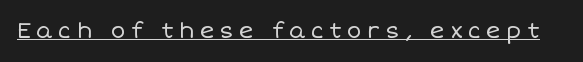
Q: Is the text bold? A: No.
Q: Is the text italic (slanted)? A: No, it is upright.
Q: Is the text underlined? A: Yes.
Q: Is the spacing between letters normal or unusually wide? A: Unusually wide.
